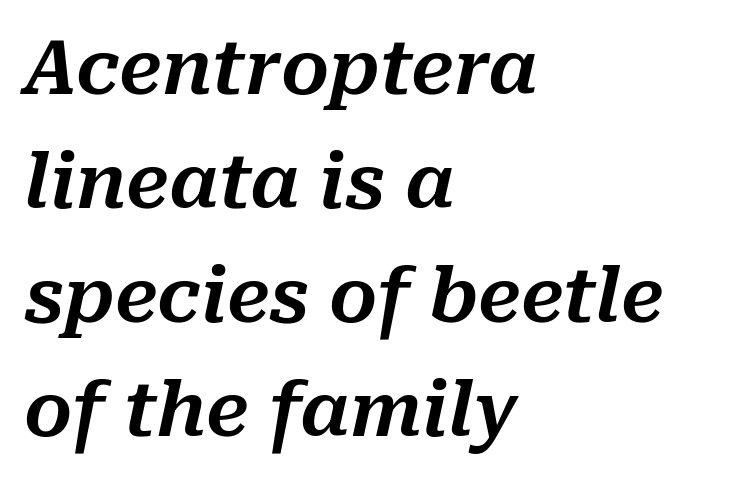
{"italic": "yes", "lean": "right", "slant_degrees": 10, "width": "normal", "stroke_contrast": "medium", "x_height": "medium", "monospaced": "no", "underline": "no", "align": "left", "line_spacing": "normal", "line_spacing_ratio": 1.52, "letter_spacing": "normal", "letter_spacing_em": 0.0, "glyph_px": 75}
